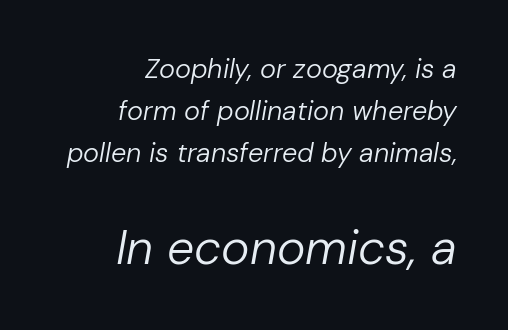
Q: Is the text bold? A: No.
Q: Is the text italic (slanted)? A: Yes, it leans right by about 10 degrees.
Q: Is the text underlined? A: No.
Q: How is the paragraph aligned? A: Right-aligned.
Q: Is the spacing between letters normal or unusually wide? A: Normal.
Q: Is the spacing between lines tight, normal or loose? A: Normal.
Q: Which block of text is set in a larger size, the first (top) or the second (bottom)? A: The second (bottom) one.
Q: Width (condensed, normal, or wide)? A: Normal.
Q: Stroke contrast? A: Low.
Q: x-height? A: Medium.
Q: Monospaced? A: No.
